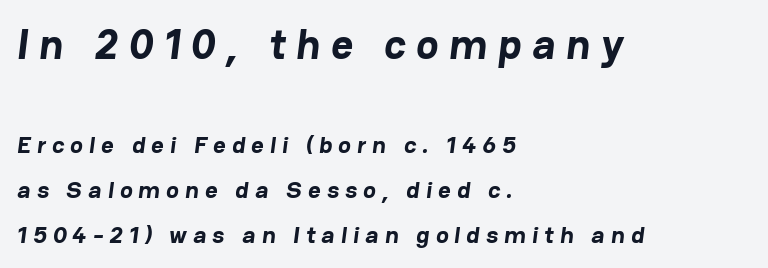
{"serif": "no", "bold": "yes", "weight": "bold", "width": "normal", "stroke_contrast": "low", "x_height": "medium", "monospaced": "no", "underline": "no", "align": "left", "line_spacing_ratio": 1.87, "letter_spacing": "wide", "letter_spacing_em": 0.26, "larger_block": "first", "size_ratio": 1.75, "glyph_px": 42}
